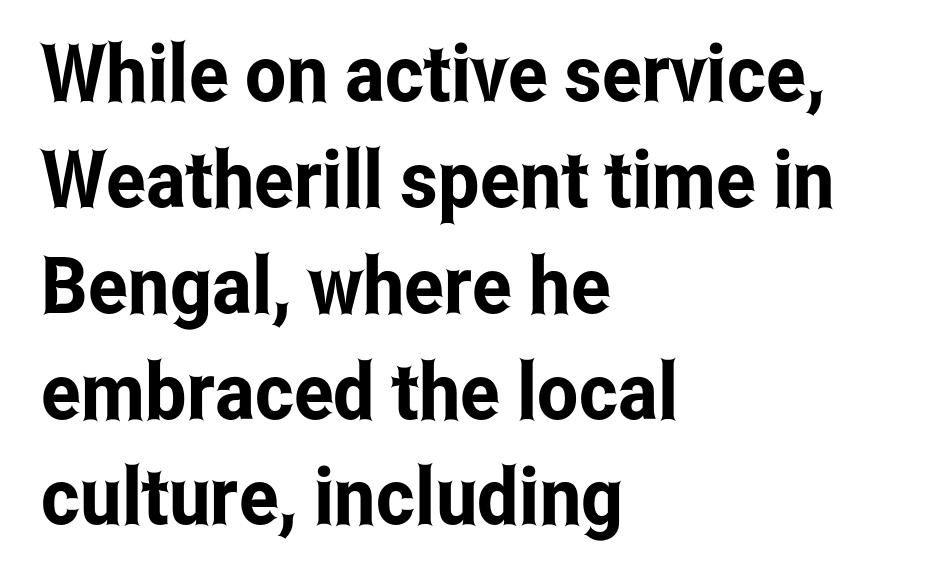
Q: Is the text italic (slanted)? A: No, it is upright.
Q: Is the typeface a serif or a sans-serif typeface? A: Sans-serif.
Q: Is the text underlined? A: No.
Q: How is the paragraph aligned? A: Left-aligned.
Q: Is the spacing between letters normal or unusually wide? A: Normal.
Q: Is the spacing between lines tight, normal or loose? A: Normal.
Q: Width (condensed, normal, or wide)? A: Condensed.
Q: Stroke contrast? A: Low.
Q: x-height? A: Medium.
Q: Monospaced? A: No.
